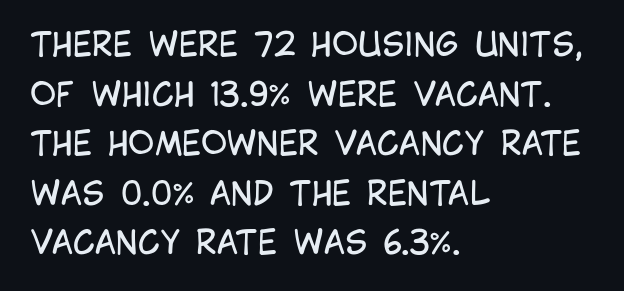
Note the varied advance widths — an 'i' is clearly narrower than an 'm'. Grotesque or geometric, the face here clearly has no serifs. Posture: upright roman. Where is the straight margin? On the left.
